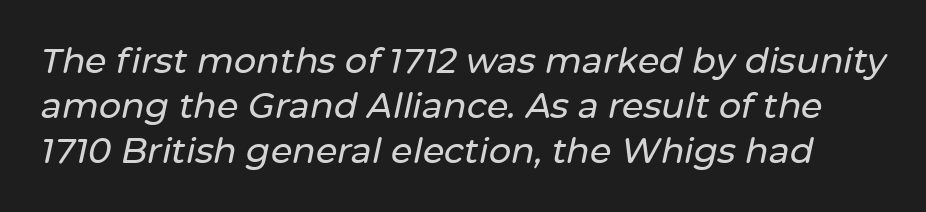
The image shows 35 px text type, italic (leaning right); set normal line spacing (1.29x), normal letter spacing, not underlined; low stroke contrast and a medium x-height.
